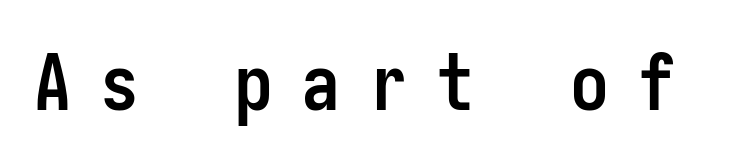
The image shows 78 px semibold, condensed sans-serif type, upright; set unusually wide letter spacing (+0.36 em), not underlined; low stroke contrast and a medium x-height.
